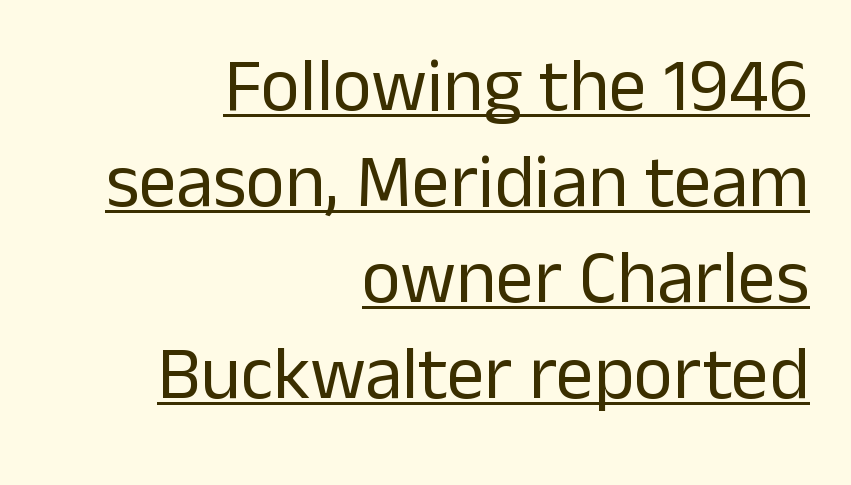
Q: Is the text bold? A: No.
Q: Is the text italic (slanted)? A: No, it is upright.
Q: Is the typeface a serif or a sans-serif typeface? A: Sans-serif.
Q: Is the text underlined? A: Yes.
Q: How is the paragraph aligned? A: Right-aligned.
Q: Is the spacing between letters normal or unusually wide? A: Normal.
Q: Is the spacing between lines tight, normal or loose? A: Normal.
Q: Width (condensed, normal, or wide)? A: Normal.
Q: Stroke contrast? A: Low.
Q: x-height? A: Medium.
Q: Monospaced? A: No.
